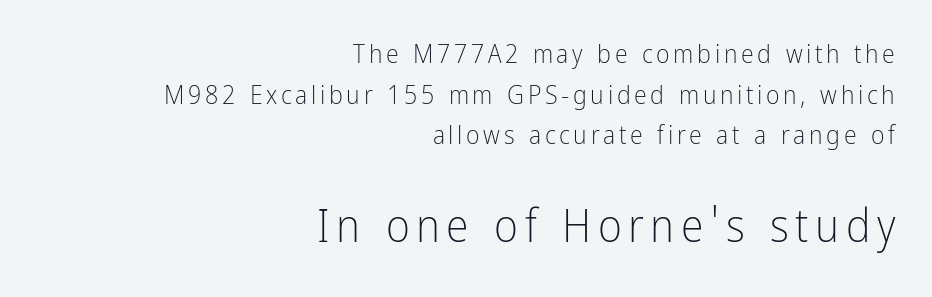
{"serif": "no", "italic": "no", "bold": "no", "weight": "light", "width": "condensed", "stroke_contrast": "low", "x_height": "medium", "monospaced": "no", "underline": "no", "align": "right", "line_spacing": "normal", "line_spacing_ratio": 1.56, "larger_block": "second", "size_ratio": 1.77, "glyph_px": 46}
